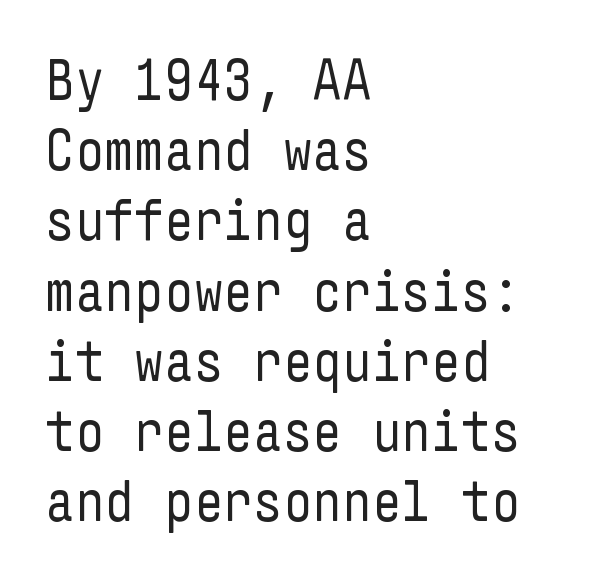
The letters carry no serifs — their stems end cleanly without finishing strokes. These glyphs show unthickened strokes, regular width or finer. The setting favours the left margin, as ordinary paragraphs usually do. The space beneath each line is pristine and unruled. Quick note: not italic, upright. Compared with typical body copy, the letter spacing here is the same.
